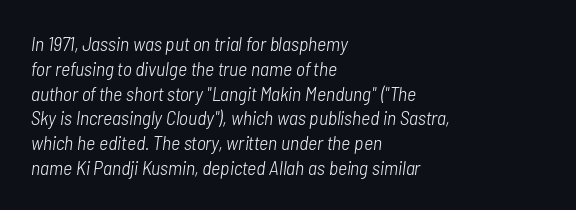
Heaviness? Minimal to ordinary, like unemphasized prose. Characters are canted at an angle relative to the baseline's perpendicular. Each word holds together tightly as a unit, with standard inter-letter gaps. Layout note: lines flush left. The area under the type is left untouched.
